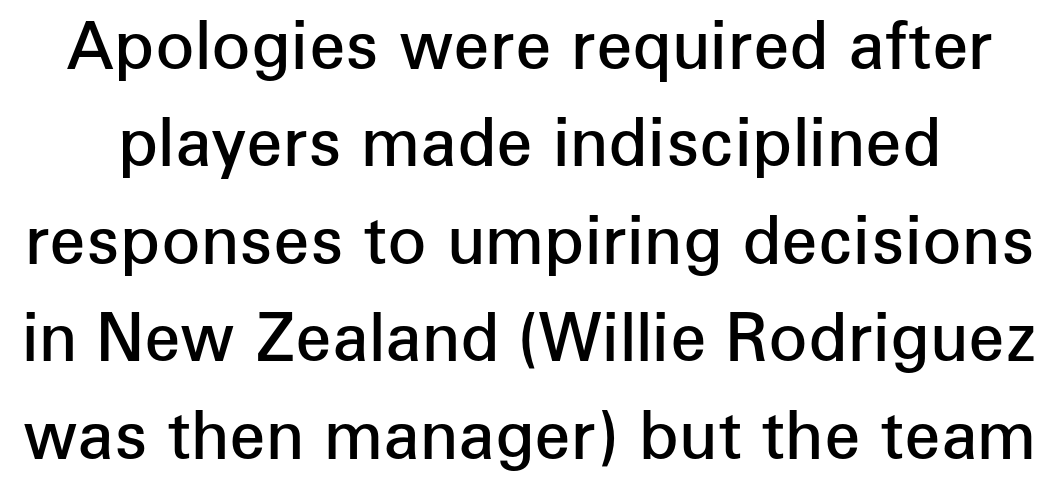
The image shows 65 px semibold sans-serif type, upright; set normal line spacing (1.5x), normal letter spacing, not underlined; low stroke contrast and a medium x-height.
